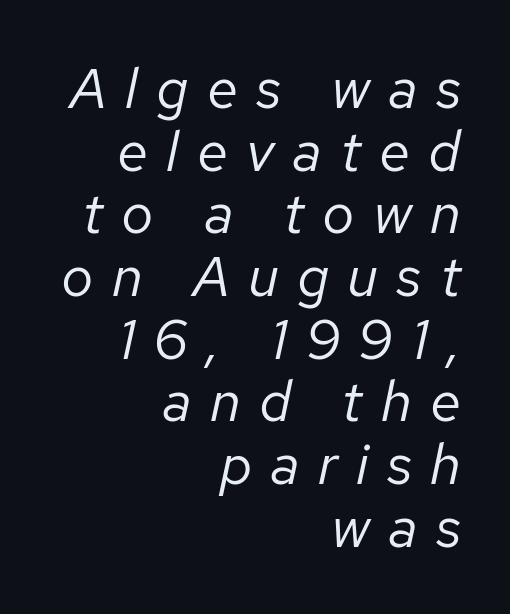
{"italic": "yes", "lean": "right", "slant_degrees": 12, "bold": "no", "weight": "regular", "width": "normal", "stroke_contrast": "low", "x_height": "medium", "monospaced": "no", "underline": "no", "align": "right", "line_spacing": "tight", "line_spacing_ratio": 1.1, "letter_spacing": "wide", "letter_spacing_em": 0.32, "glyph_px": 57}
